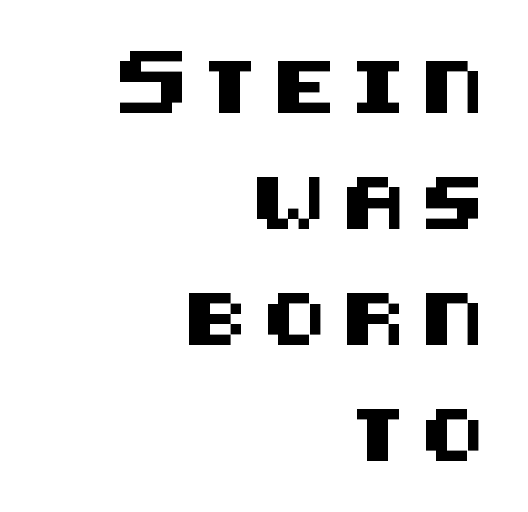
The image shows 52 px sans-serif type, upright; set right-aligned, loose line spacing (2.23x), unusually wide letter spacing (+0.32 em), not underlined; medium stroke contrast and a large x-height.
